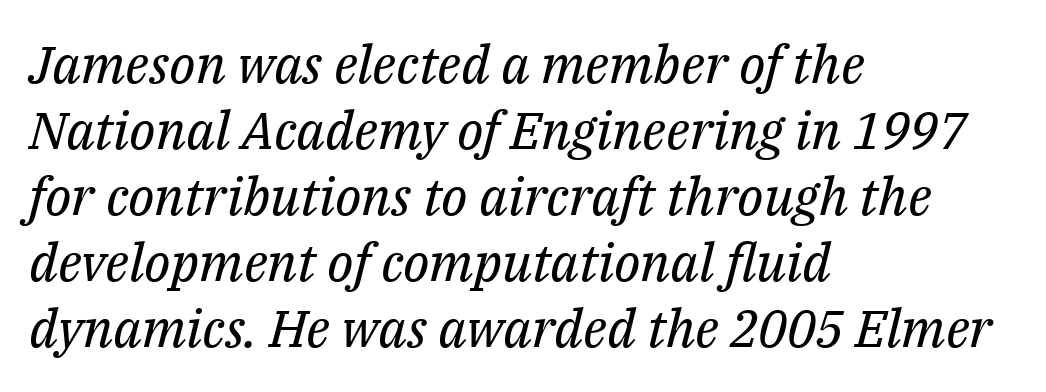
Q: Is the text bold? A: No.
Q: Is the text italic (slanted)? A: Yes, it leans right by about 14 degrees.
Q: Is the typeface a serif or a sans-serif typeface? A: Serif.
Q: Is the text underlined? A: No.
Q: How is the paragraph aligned? A: Left-aligned.
Q: Is the spacing between letters normal or unusually wide? A: Normal.
Q: Is the spacing between lines tight, normal or loose? A: Normal.
Q: Width (condensed, normal, or wide)? A: Normal.
Q: Stroke contrast? A: Medium.
Q: x-height? A: Medium.
Q: Monospaced? A: No.
